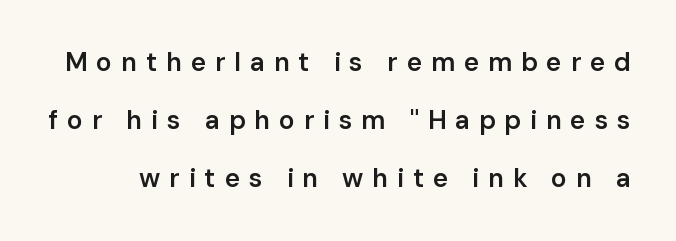
The letters are spread apart with noticeably loose tracking. Is the type bold? Partly — it's a semibold, heavier than regular but not fully bold. A typesetter would call this leading open, well beyond the default. Every stem runs plumb, perpendicular to the baseline.
